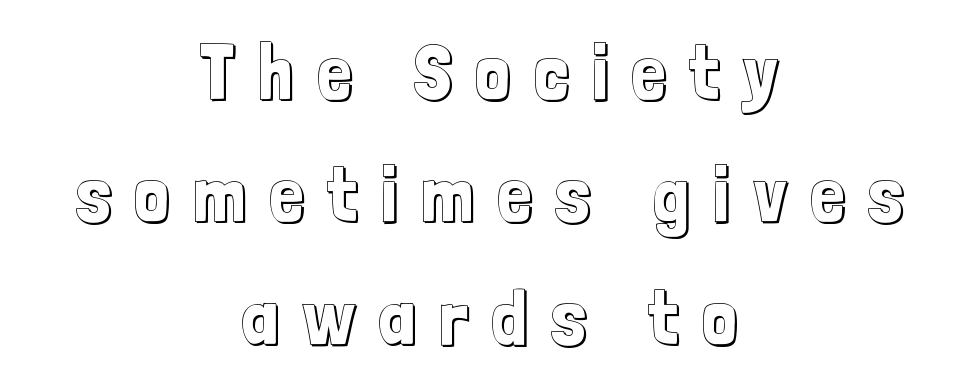
Descenders hang freely into open space. The passage shown is typed in a proportional face where columns would drift. Tracking value appears strongly positive — letters spread wide. Successive baselines arrive at the customary interval.
